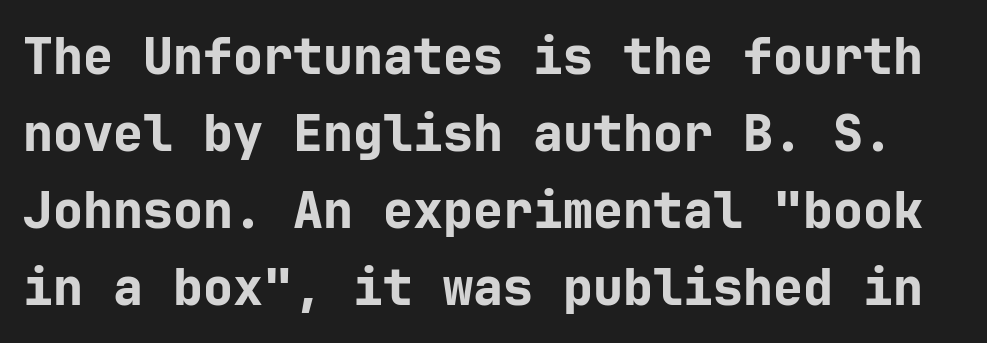
Q: Is the text bold? A: Yes.
Q: Is the text italic (slanted)? A: No, it is upright.
Q: Is the typeface a serif or a sans-serif typeface? A: Sans-serif.
Q: Is the text underlined? A: No.
Q: Is the spacing between letters normal or unusually wide? A: Normal.
Q: Is the spacing between lines tight, normal or loose? A: Normal.
Q: Width (condensed, normal, or wide)? A: Normal.
Q: Stroke contrast? A: Low.
Q: x-height? A: Medium.
